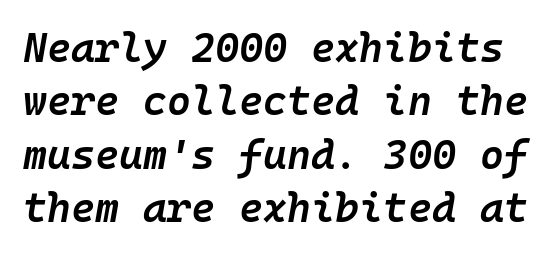
You could count columns in this text — the font is strictly monospaced. Yep, that's italic — everything's leaning. Bare-footed words on every line. In terms of letterspacing, this is plain default setting. Regarding leading, the lines here are spaced in the standard way. Look at the stroke-to-counter ratio: somewhat heavy, a semibold.
